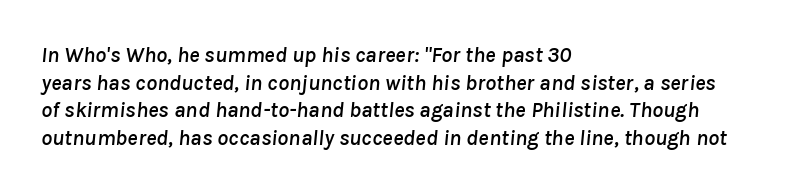
What stands out about the letter spacing? Nothing — it is the standard amount. These lines were composed using italics. The words here are not underlined. Short and long lines alike share a common starting point at left.
